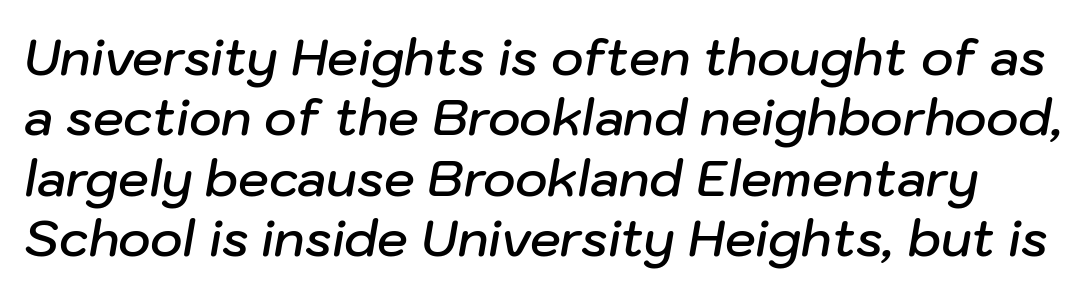
The letters are slanted; this is an italic face. What weight is shown? A semibold, between regular and bold. Descenders are the only things crossing below the line. The passage shown is typed in a proportional face where columns would drift. The rendering keeps characters at their native spacing.
